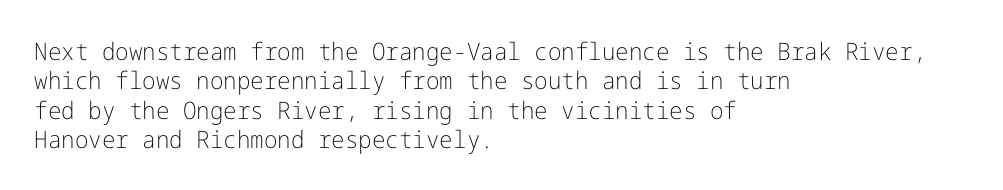
{"italic": "no", "bold": "no", "underline": "no", "align": "left", "line_spacing_ratio": 1.22, "letter_spacing": "normal", "letter_spacing_em": 0.0, "glyph_px": 24}
